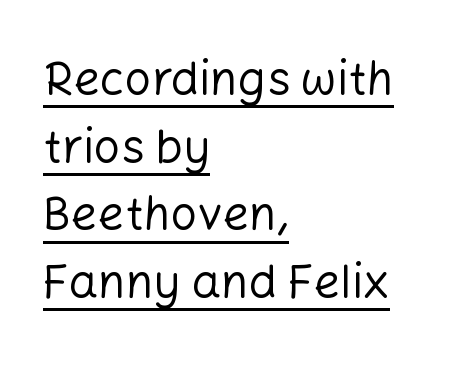
Line starts are locked; line ends wander. This is roman type, the default non-slanted kind. Spacing between characters is what you'd get straight out of the box. Like a heading marked for emphasis, these lines bear an underscore. How would I describe the line gaps? Plain and ordinary. You can tell from the bare stems that sans-serif type was used.
